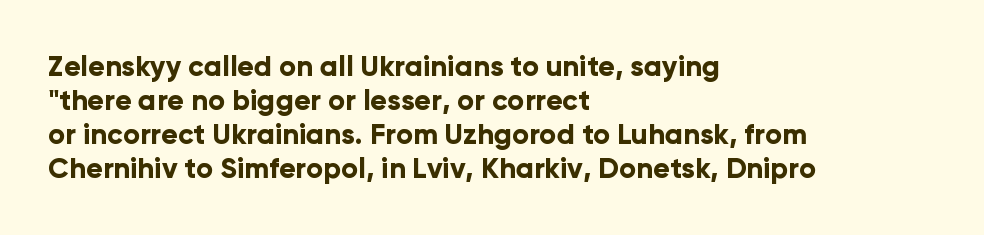
The specimen omits any rule beneath the text block's lines. This rendering employs a face without finishing strokes, i.e., a sans-serif. Posture: vertical. This is heavy type, rendered in bold. The letters sit at their default tracking, neither squeezed nor spread.
